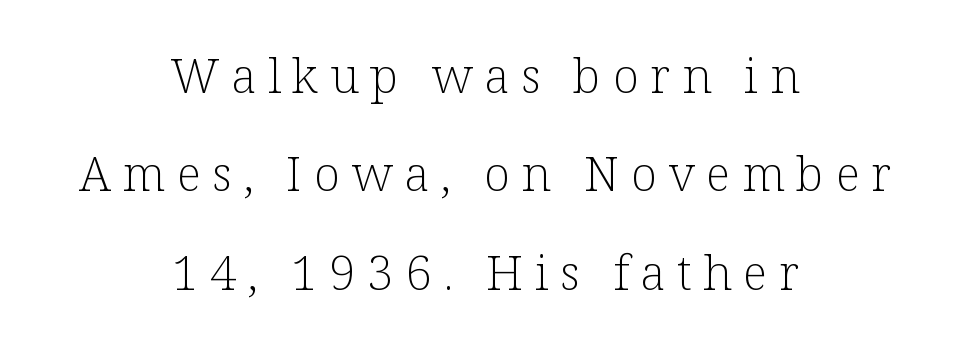
A typesetter would call this heavily tracked-out type. Is this a sans? No — the strokes have serifs. Rendered with straight, roman letterforms. Is the block centered? Yes — each line is placed symmetrically about the middle. Stem width sits at or under what a default text font uses.
